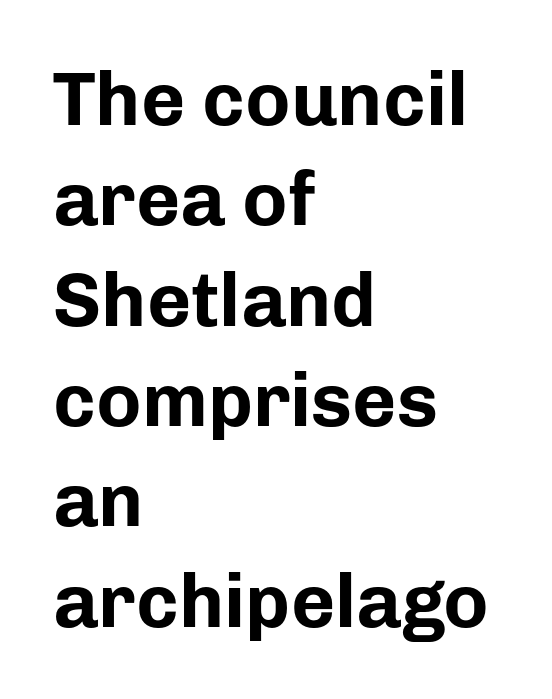
The image shows 76 px bold sans-serif type, upright; set left-aligned, normal line spacing (1.32x), normal letter spacing, not underlined; low stroke contrast and a medium x-height.
